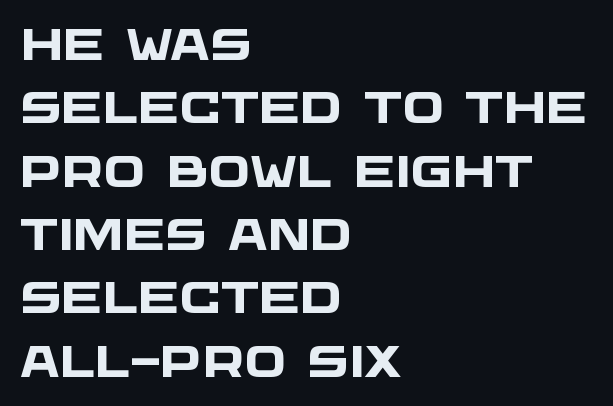
Q: Is the text bold? A: Yes.
Q: Is the typeface a serif or a sans-serif typeface? A: Sans-serif.
Q: Is the text underlined? A: No.
Q: How is the paragraph aligned? A: Left-aligned.
Q: Is the spacing between letters normal or unusually wide? A: Normal.
Q: Is the spacing between lines tight, normal or loose? A: Normal.
Q: Width (condensed, normal, or wide)? A: Wide.
Q: Stroke contrast? A: Low.
Q: x-height? A: Large.
Q: Monospaced? A: No.
